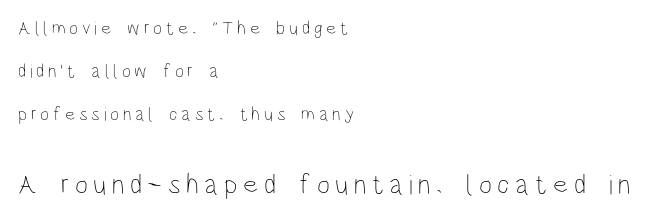
Q: Is the text bold? A: No.
Q: Is the text italic (slanted)? A: No, it is upright.
Q: Is the text underlined? A: No.
Q: How is the paragraph aligned? A: Left-aligned.
Q: Is the spacing between letters normal or unusually wide? A: Unusually wide.
Q: Is the spacing between lines tight, normal or loose? A: Loose.
Q: Which block of text is set in a larger size, the first (top) or the second (bottom)? A: The second (bottom) one.
Q: Width (condensed, normal, or wide)? A: Condensed.
Q: Stroke contrast? A: Low.
Q: x-height? A: Large.
Q: Monospaced? A: No.
